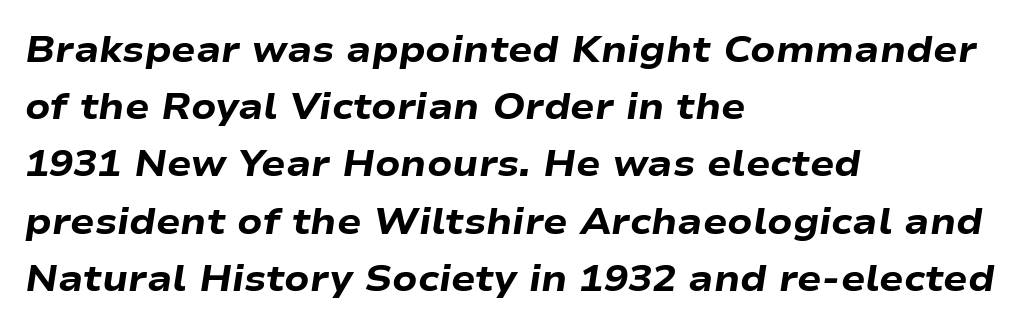
The image shows 36 px heavy, wide type, italic (leaning right); set left-aligned, normal line spacing (1.59x), normal letter spacing, not underlined; low stroke contrast and a medium x-height.
